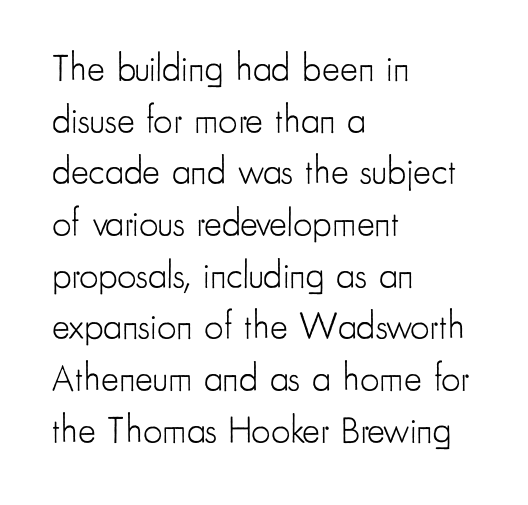
{"serif": "no", "italic": "no", "bold": "no", "weight": "light", "width": "condensed", "stroke_contrast": "low", "x_height": "small", "monospaced": "no", "underline": "no", "align": "left", "line_spacing": "normal", "line_spacing_ratio": 1.36, "letter_spacing": "normal", "letter_spacing_em": 0.0, "glyph_px": 38}
